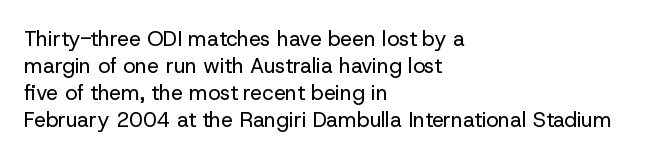
These lines keep a tight, regular rhythm from letter to letter. The rows are spaced the way most documents space them. Nothing heavy about these letters — not bold at all. A roman cut, with each character standing at attention. Check under the words: just untouched page. All the whitespace from short lines collects on the right.
